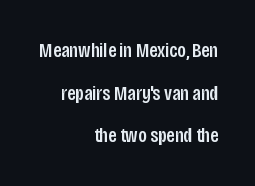
Q: Is the text italic (slanted)? A: No, it is upright.
Q: Is the text underlined? A: No.
Q: How is the paragraph aligned? A: Right-aligned.
Q: Is the spacing between letters normal or unusually wide? A: Normal.
Q: Is the spacing between lines tight, normal or loose? A: Loose.
